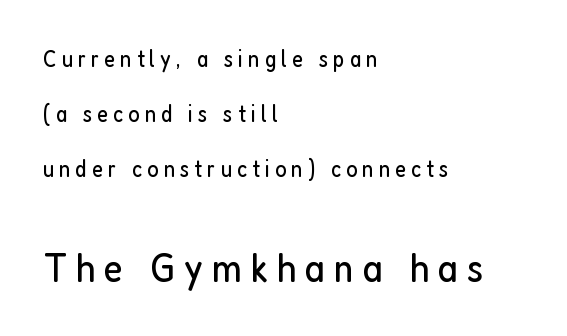
The image shows 42 px regular-weight, condensed sans-serif type, upright; set left-aligned, loose line spacing (2.29x), unusually wide letter spacing (+0.21 em), not underlined; the second (bottom) block is 1.75x larger; low stroke contrast and a medium x-height.
